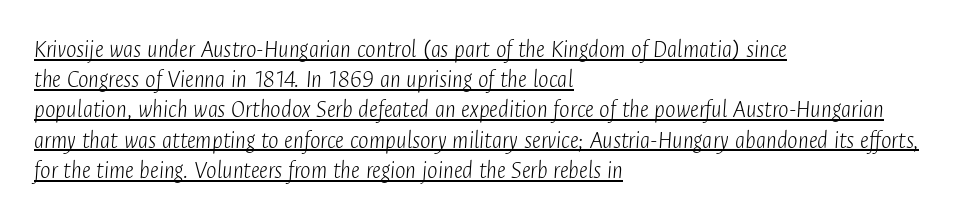
{"italic": "yes", "lean": "right", "slant_degrees": 4, "bold": "no", "underline": "yes", "align": "left", "line_spacing_ratio": 1.21, "letter_spacing": "normal", "letter_spacing_em": 0.0, "glyph_px": 25}
